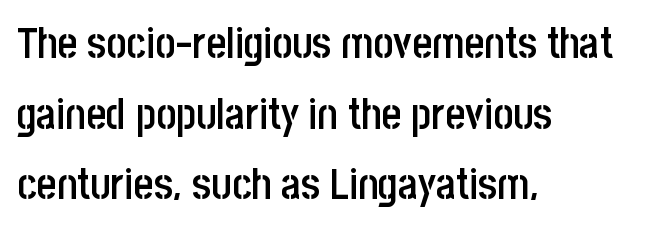
{"serif": "no", "italic": "no", "bold": "semi", "weight": "semibold", "width": "condensed", "stroke_contrast": "low", "x_height": "large", "monospaced": "no", "underline": "no", "align": "left", "line_spacing": "normal", "line_spacing_ratio": 1.64, "letter_spacing": "normal", "letter_spacing_em": 0.0, "glyph_px": 43}
